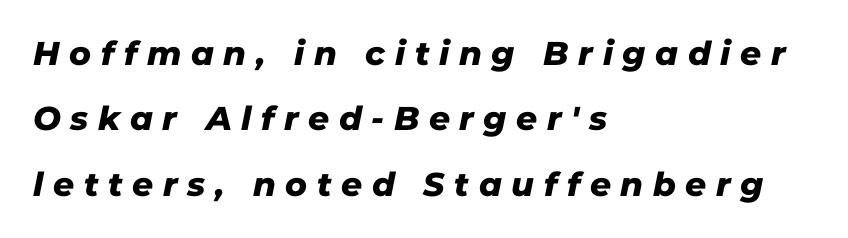
{"serif": "no", "width": "normal", "stroke_contrast": "low", "x_height": "medium", "monospaced": "no", "underline": "no", "align": "left", "line_spacing": "loose", "line_spacing_ratio": 1.98, "letter_spacing": "wide", "letter_spacing_em": 0.29, "glyph_px": 33}
